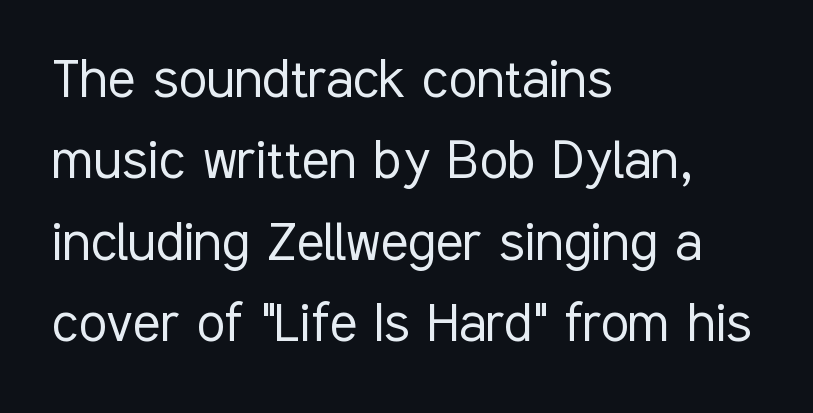
The image shows 64 px light, condensed sans-serif type, upright; set left-aligned, normal line spacing (1.27x), normal letter spacing, not underlined; low stroke contrast and a medium x-height.
